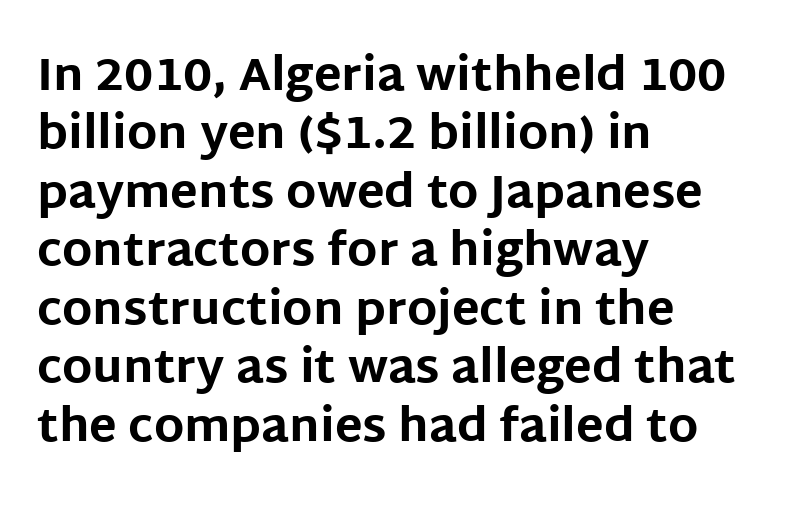
The image shows 46 px bold sans-serif type, upright; set left-aligned, normal line spacing (1.27x), normal letter spacing, not underlined; low stroke contrast and a large x-height.
